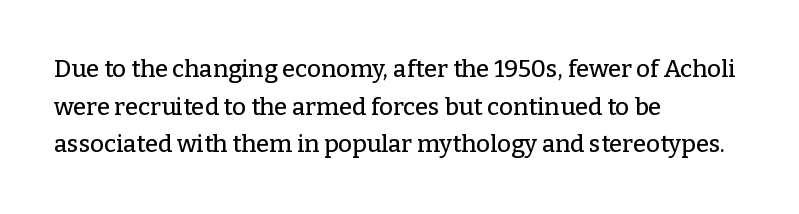
{"italic": "no", "underline": "no", "align": "left", "line_spacing": "normal", "line_spacing_ratio": 1.57, "letter_spacing": "normal", "letter_spacing_em": 0.0, "glyph_px": 24}
